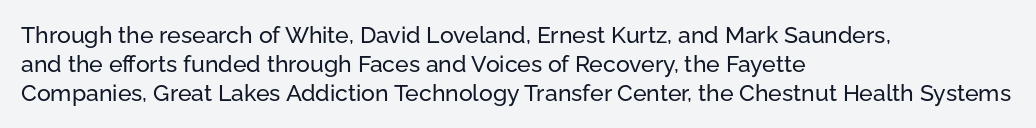
The image shows 23 px text type, upright; set left-aligned, normal line spacing (1.26x), normal letter spacing, not underlined.
